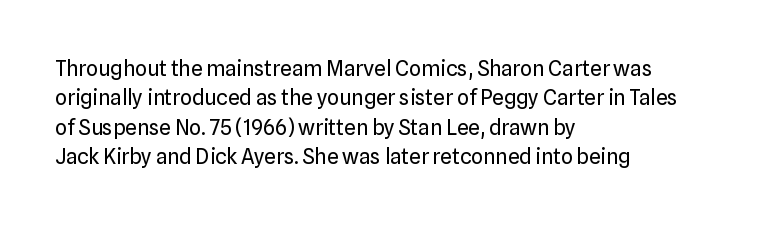
{"italic": "no", "bold": "no", "underline": "no", "align": "left", "line_spacing": "normal", "line_spacing_ratio": 1.4, "letter_spacing": "normal", "letter_spacing_em": 0.0, "glyph_px": 21}
